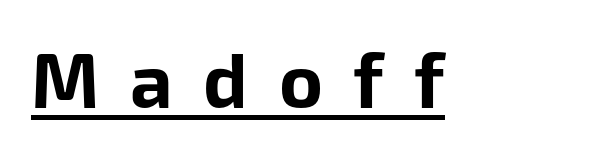
{"serif": "no", "italic": "no", "bold": "yes", "weight": "bold", "width": "normal", "stroke_contrast": "low", "x_height": "medium", "monospaced": "no", "underline": "yes", "letter_spacing": "wide", "letter_spacing_em": 0.41, "glyph_px": 75}
